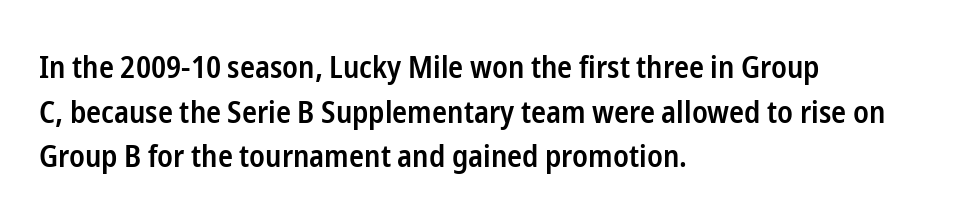
The image shows 31 px semibold, condensed sans-serif type, upright; set left-aligned, normal line spacing (1.44x), normal letter spacing, not underlined; low stroke contrast and a medium x-height.
